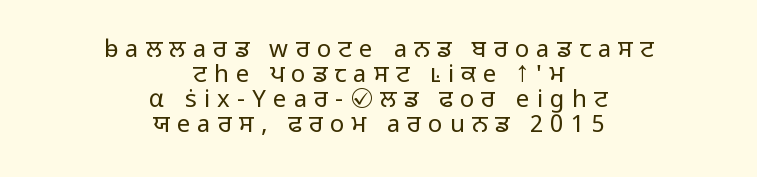
The image shows 24 px text type, upright; set centered, tight line spacing (1.04x), unusually wide letter spacing (+0.3 em), not underlined.
